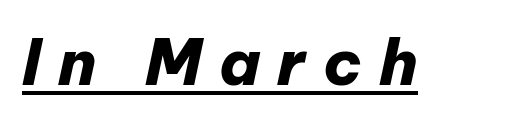
Notice how a bar underscores the lettering throughout. Emphasis by weight is at full strength: bold. Compared with typical body copy, the letter spacing here is much looser. The lettering tilts uniformly, giving the passage an italic look.
